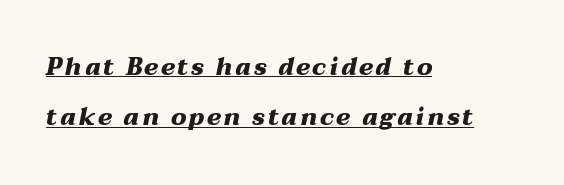
Q: Is the text bold? A: Yes.
Q: Is the text italic (slanted)? A: Yes, it leans right by about 12 degrees.
Q: Is the text underlined? A: Yes.
Q: How is the paragraph aligned? A: Left-aligned.
Q: Is the spacing between lines tight, normal or loose? A: Loose.
